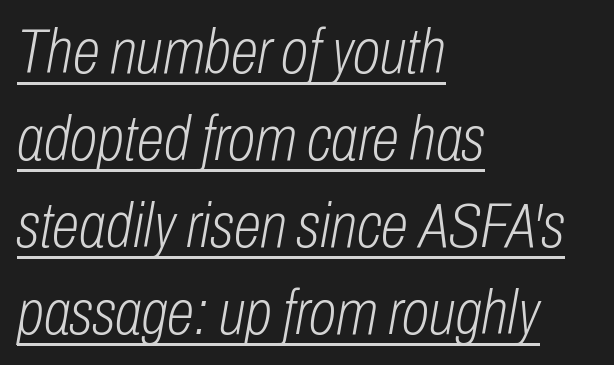
Q: Is the text bold? A: No.
Q: Is the text italic (slanted)? A: Yes, it leans right by about 10 degrees.
Q: Is the text underlined? A: Yes.
Q: How is the paragraph aligned? A: Left-aligned.
Q: Is the spacing between letters normal or unusually wide? A: Normal.
Q: Is the spacing between lines tight, normal or loose? A: Normal.
Q: Width (condensed, normal, or wide)? A: Condensed.
Q: Stroke contrast? A: Low.
Q: x-height? A: Medium.
Q: Monospaced? A: No.
